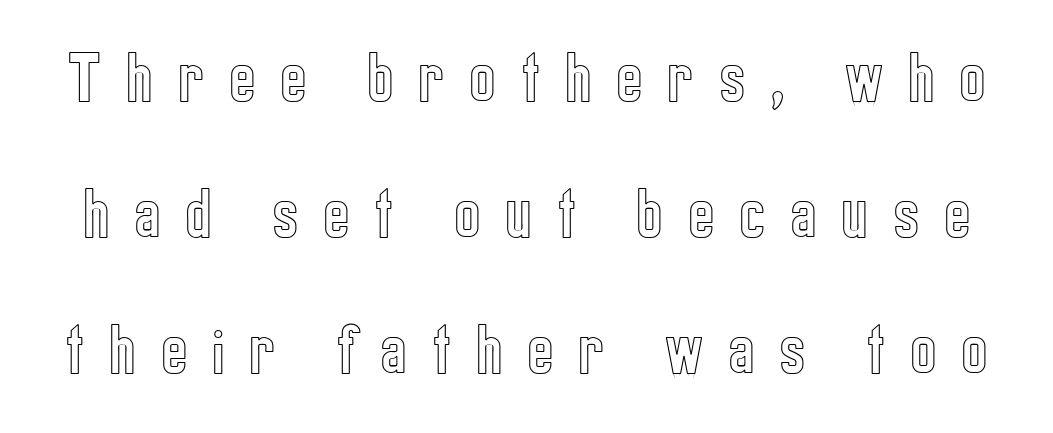
Tall strokes in this sample are plumb rather than angled. Is the letter spacing exaggerated? Yes — the characters are pushed far apart. Spacing verdict: proportional, widths tailored to each character. In terms of leading, this rendering errs on the spacious side. Only glyphs here, with clear space below each row.
